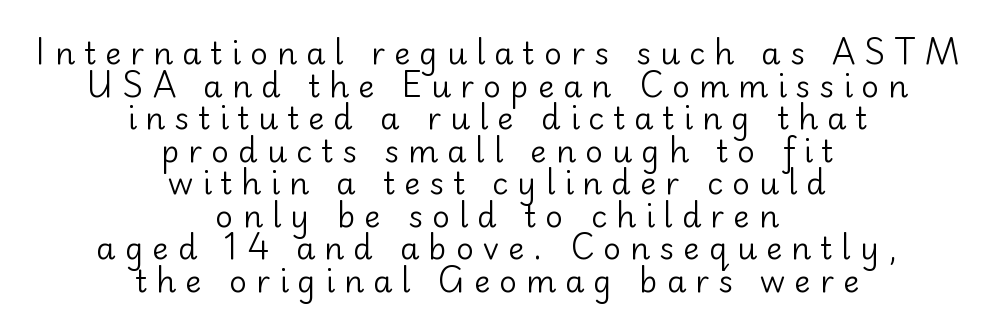
{"serif": "no", "italic": "no", "bold": "no", "weight": "regular", "width": "normal", "stroke_contrast": "low", "x_height": "small", "monospaced": "no", "underline": "no", "align": "center", "line_spacing": "tight", "line_spacing_ratio": 1.05, "letter_spacing": "wide", "letter_spacing_em": 0.29, "glyph_px": 31}
